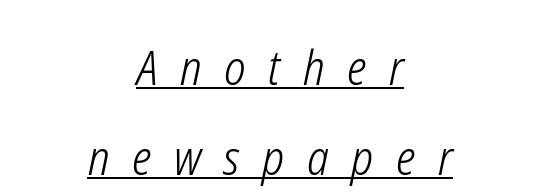
Q: Is the text bold? A: No.
Q: Is the text italic (slanted)? A: Yes, it leans right by about 12 degrees.
Q: Is the text underlined? A: Yes.
Q: How is the paragraph aligned? A: Centered.
Q: Is the spacing between letters normal or unusually wide? A: Unusually wide.
Q: Is the spacing between lines tight, normal or loose? A: Loose.
Q: Width (condensed, normal, or wide)? A: Condensed.
Q: Stroke contrast? A: Low.
Q: x-height? A: Medium.
Q: Monospaced? A: No.
